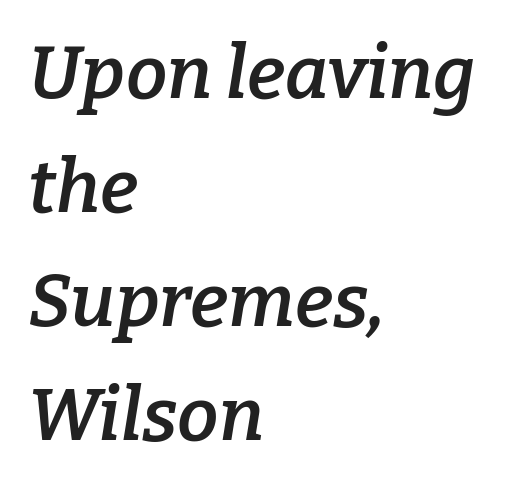
Q: Is the text bold? A: Semi-bold.
Q: Is the text italic (slanted)? A: Yes, it leans right by about 9 degrees.
Q: Is the typeface a serif or a sans-serif typeface? A: Serif.
Q: Is the text underlined? A: No.
Q: How is the paragraph aligned? A: Left-aligned.
Q: Is the spacing between letters normal or unusually wide? A: Normal.
Q: Is the spacing between lines tight, normal or loose? A: Normal.
Q: Width (condensed, normal, or wide)? A: Normal.
Q: Stroke contrast? A: Low.
Q: x-height? A: Medium.
Q: Monospaced? A: No.
